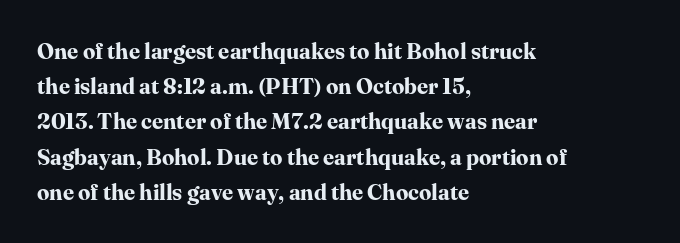
The image shows 22 px bold type, upright; set left-aligned, normal line spacing (1.6x), normal letter spacing, not underlined.
